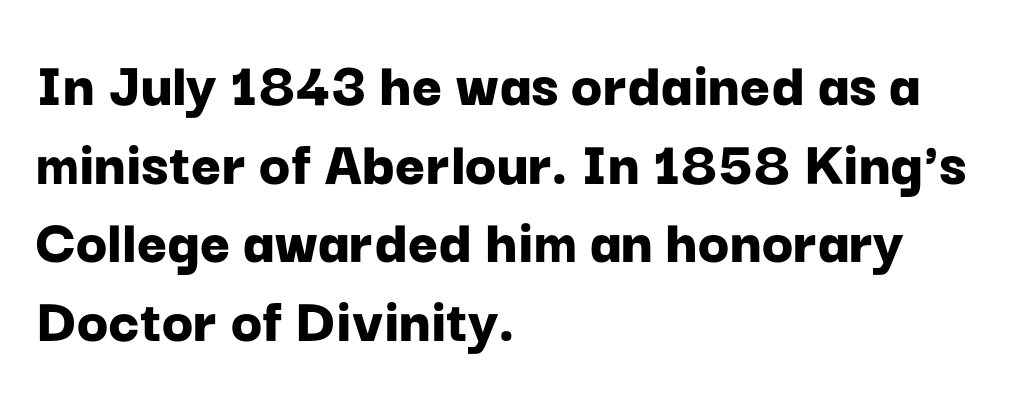
Does extra space separate the letters? No, they use regular spacing. Only glyphs here, with clear space below each row. Character widths vary here, with narrow letters taking less room than wide ones. These lines are composed in type without serifs.
